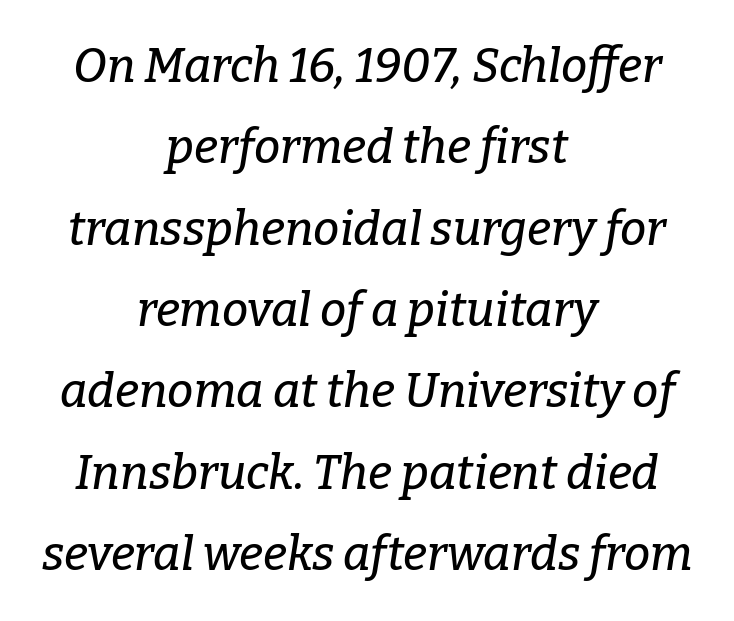
{"serif": "yes", "italic": "yes", "lean": "right", "slant_degrees": 9, "width": "normal", "stroke_contrast": "low", "x_height": "medium", "monospaced": "no", "underline": "no", "align": "center", "line_spacing_ratio": 1.73, "letter_spacing": "normal", "letter_spacing_em": 0.0, "glyph_px": 47}
